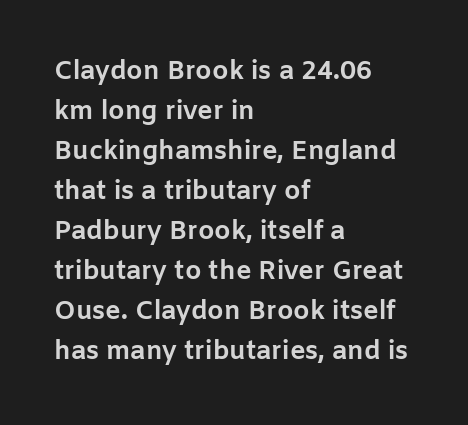
The letterforms sit shoulder to shoulder at normal distance. If you measured baseline to baseline, you'd find a middling distance. The specimen omits any rule beneath the text block's lines. These lines stack with their left ends in a neat column.
